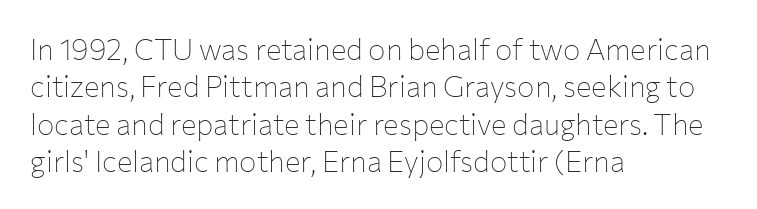
Does the lettering tilt? It doesn't — this is upright. Spacing verdict: proportional, widths tailored to each character. Weight: not bold — regular or lighter. Horizontal bands of white between lines are of average thickness. Which margin do the lines hug? The left one — the right edge is uneven. This is sans-serif lettering, the kind often seen on screens and signage.
